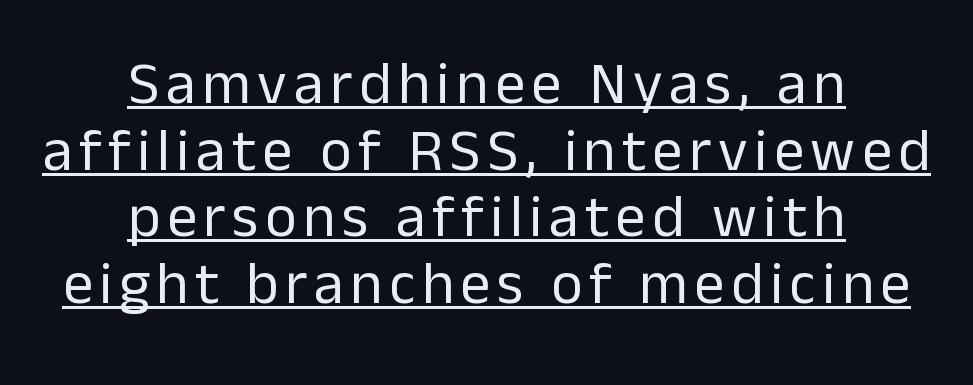
The image shows 60 px regular-weight sans-serif type, upright; set centered, tight line spacing (1.11x), underlined; low stroke contrast and a medium x-height.
